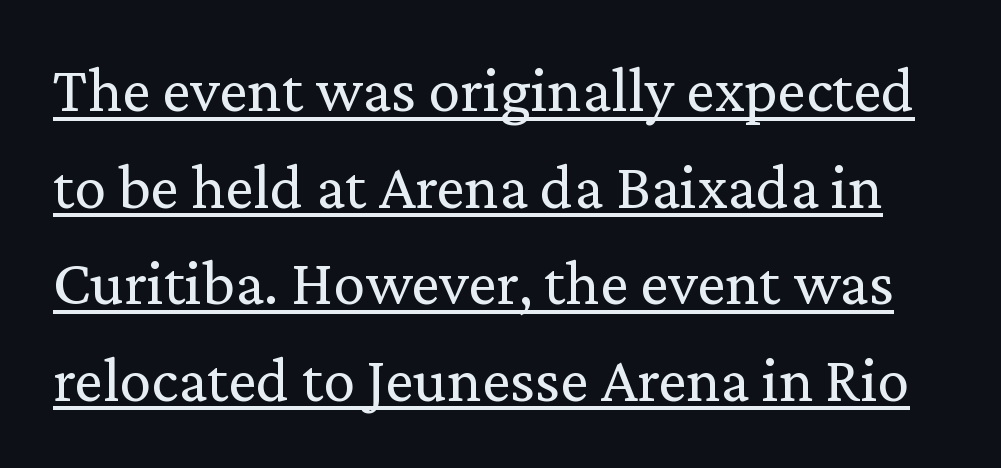
Weight: regular or lighter. Looks like regular typesetting: each glyph gets only the width it needs. The rendering uses the underline text-decoration. The line-height multiplier appears to be the usual default.
